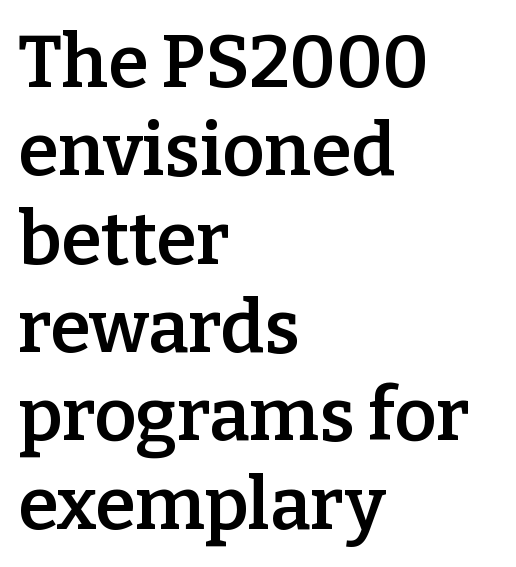
Q: Is the text bold? A: Semi-bold.
Q: Is the text italic (slanted)? A: No, it is upright.
Q: Is the typeface a serif or a sans-serif typeface? A: Serif.
Q: Is the text underlined? A: No.
Q: How is the paragraph aligned? A: Left-aligned.
Q: Is the spacing between letters normal or unusually wide? A: Normal.
Q: Width (condensed, normal, or wide)? A: Normal.
Q: Stroke contrast? A: Low.
Q: x-height? A: Medium.
Q: Monospaced? A: No.
